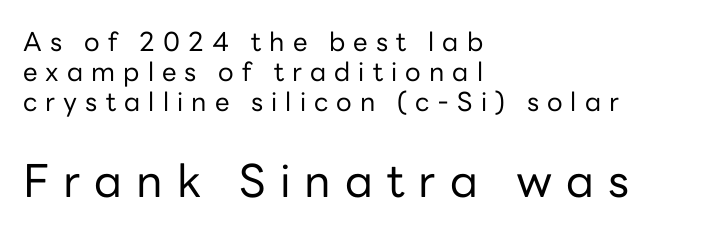
A typesetter would call this leading minimal, almost set solid. Looks like regular typesetting: each glyph gets only the width it needs. This is not heavy type; no bold has been used. This layout puts the modest block above and the oversized block below. A student would call this left alignment; a typographer would say flush left, rag right.
